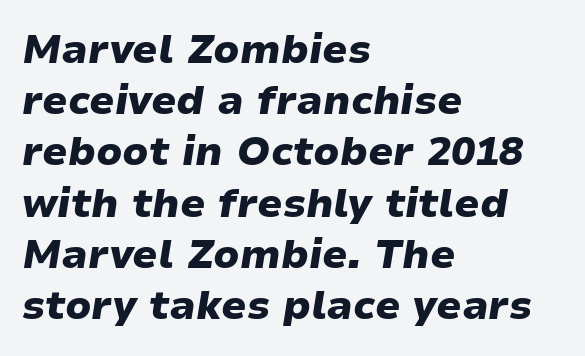
{"italic": "yes", "lean": "right", "slant_degrees": 9, "bold": "yes", "weight": "heavy", "width": "wide", "stroke_contrast": "low", "x_height": "medium", "monospaced": "no", "underline": "no", "align": "left", "line_spacing": "normal", "line_spacing_ratio": 1.28, "letter_spacing": "normal", "letter_spacing_em": 0.0, "glyph_px": 40}
